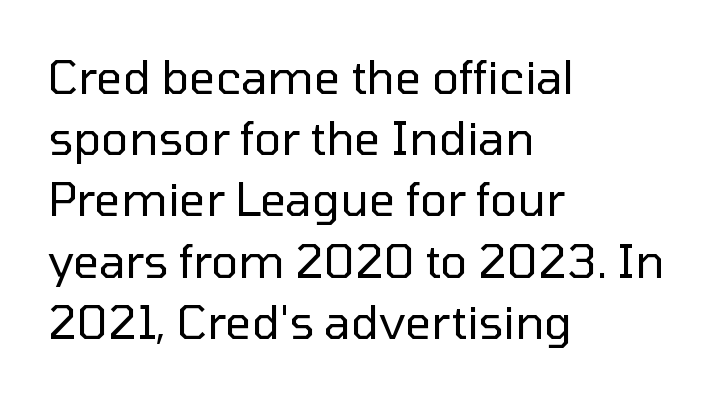
{"serif": "no", "italic": "no", "bold": "no", "weight": "regular", "width": "normal", "stroke_contrast": "low", "x_height": "medium", "monospaced": "no", "underline": "no", "align": "left", "line_spacing": "normal", "line_spacing_ratio": 1.33, "letter_spacing": "normal", "letter_spacing_em": 0.0, "glyph_px": 46}
